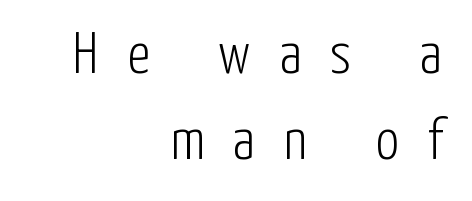
The image shows 58 px light, condensed sans-serif type, upright; set right-aligned, normal line spacing (1.48x), unusually wide letter spacing (+0.5 em), not underlined; low stroke contrast and a medium x-height.
